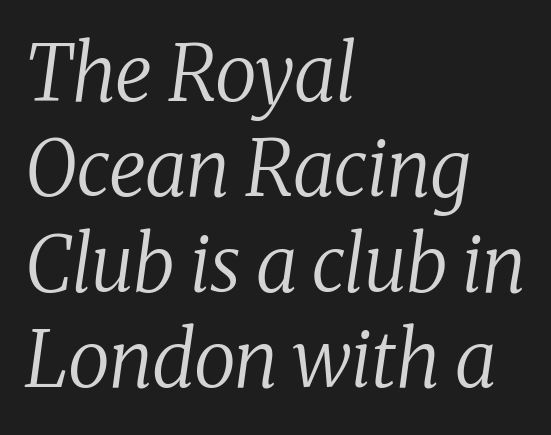
Font category for this specimen: serif. If you drew a ruler down the left edge, every line would touch it. In terms of posture, this sample is oblique. Letters rest on an invisible, unmarked baseline.
